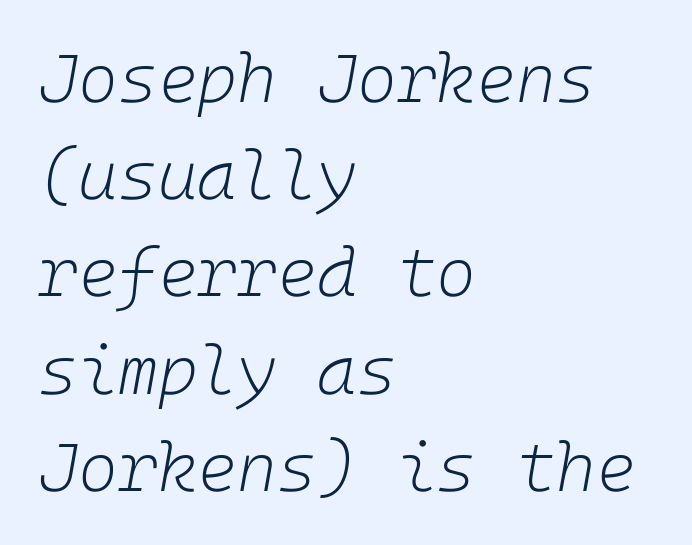
The image shows 68 px light type, italic (leaning right); set left-aligned, normal line spacing (1.43x), normal letter spacing, not underlined; low stroke contrast and a medium x-height.
